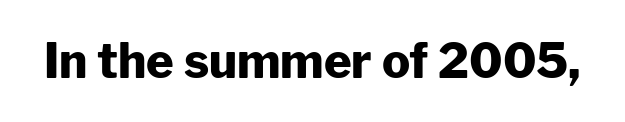
The image shows 47 px heavy sans-serif type, upright; set normal letter spacing, not underlined; low stroke contrast and a medium x-height.
